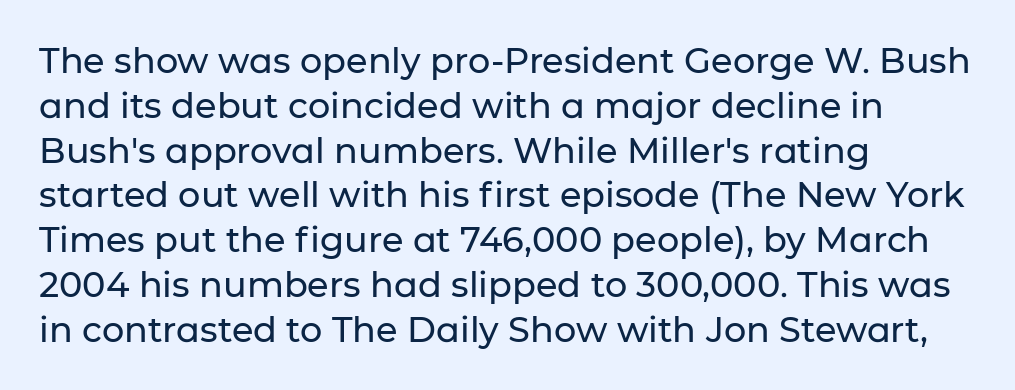
{"serif": "no", "italic": "no", "width": "normal", "stroke_contrast": "low", "x_height": "medium", "monospaced": "no", "underline": "no", "align": "left", "line_spacing": "normal", "line_spacing_ratio": 1.28, "letter_spacing": "normal", "letter_spacing_em": 0.0, "glyph_px": 35}
